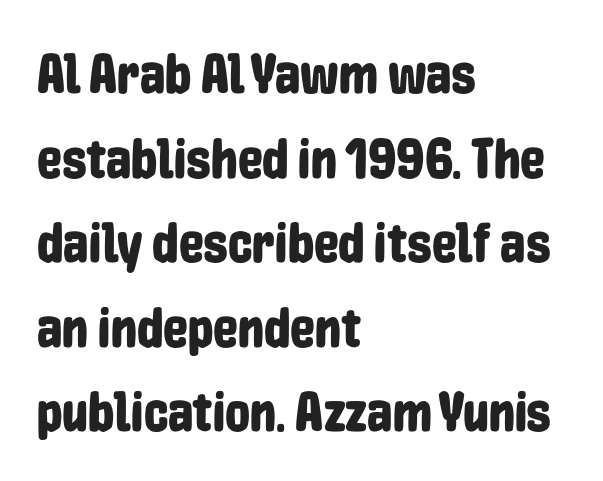
The image shows 56 px condensed sans-serif type, upright; set left-aligned, normal line spacing (1.51x), normal letter spacing, not underlined; low stroke contrast and a medium x-height.
